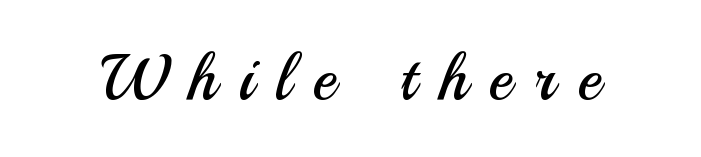
Q: Is the text bold? A: No.
Q: Is the text italic (slanted)? A: Yes.
Q: Is the typeface a serif or a sans-serif typeface? A: Sans-serif.
Q: Is the text underlined? A: No.
Q: Is the spacing between letters normal or unusually wide? A: Unusually wide.
Q: Width (condensed, normal, or wide)? A: Normal.
Q: Stroke contrast? A: Medium.
Q: x-height? A: Small.
Q: Monospaced? A: No.
